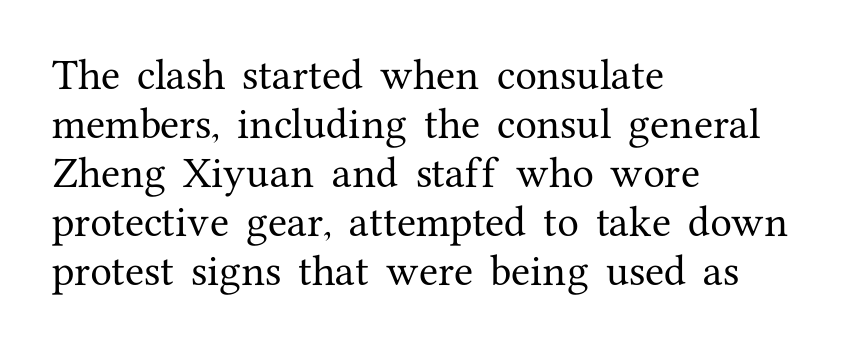
{"serif": "yes", "italic": "no", "width": "normal", "stroke_contrast": "medium", "x_height": "medium", "monospaced": "no", "underline": "no", "align": "left", "line_spacing": "normal", "line_spacing_ratio": 1.4, "letter_spacing": "normal", "letter_spacing_em": 0.0, "glyph_px": 35}
